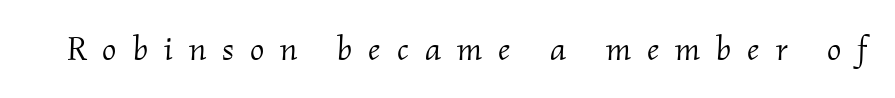
Heaviness? Minimal to ordinary, like unemphasized prose. The passage shown is typed in a proportional face where columns would drift. The passage shown leans; its letterforms are oblique. The gap between lines stays unmarked. Type style note: has serifs.
